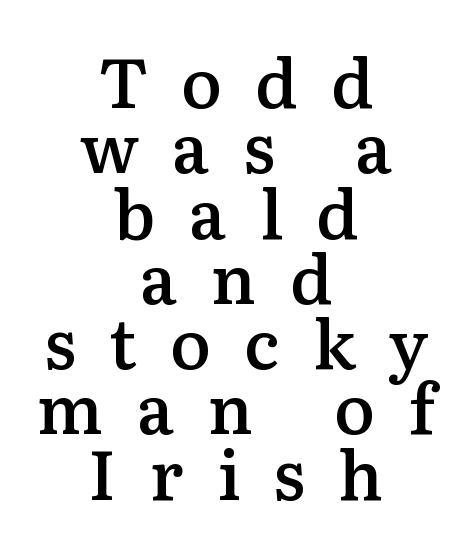
This sample uses an upright cut, with every glyph sitting square on the baseline. Each glyph is drawn with semibold strokes, heavier than normal yet not fully bold. This block would grow much taller if given ordinary leading; it's compressed now. Underlining? Definitely not there. Teacher's note: observe the equal gaps on both sides — that is centered alignment. Tracking here is generous; glyphs stand well apart from one another.
